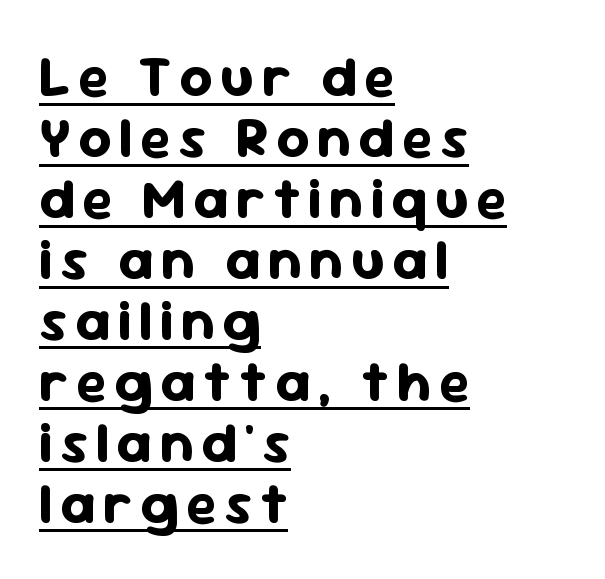
The image shows 57 px bold sans-serif type, upright; set left-aligned, tight line spacing (1.07x), underlined; low stroke contrast and a medium x-height.
